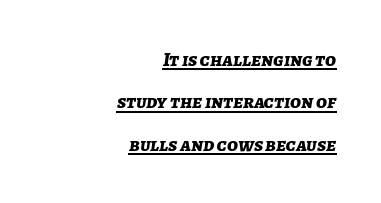
This is underlined copy, the kind a proofreader might mark for attention. The paragraph shown leans on its right margin. The designer dialed line spacing up above the default. Tall strokes in this sample are angled rather than plumb.
